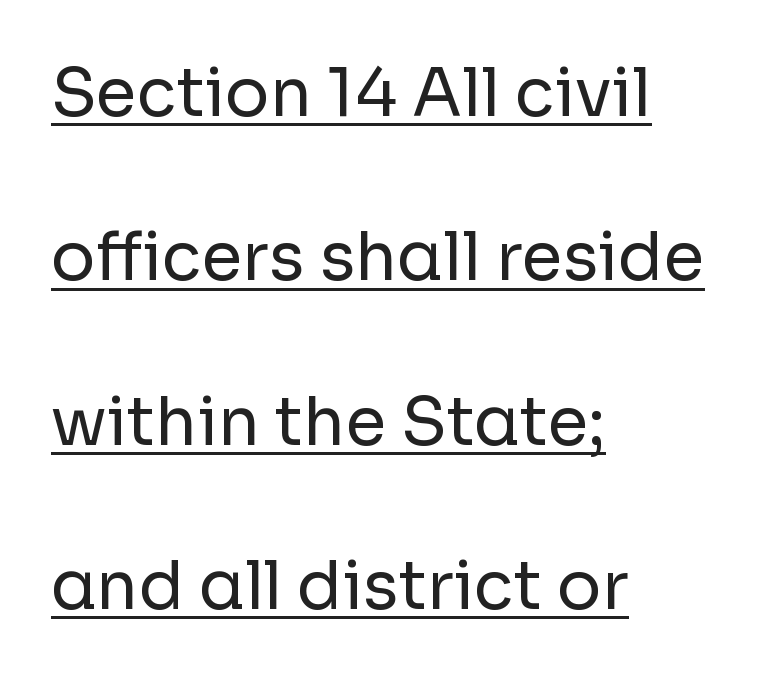
The image shows 66 px regular-weight sans-serif type, upright; set left-aligned, loose line spacing (2.49x), normal letter spacing, underlined; low stroke contrast and a medium x-height.
